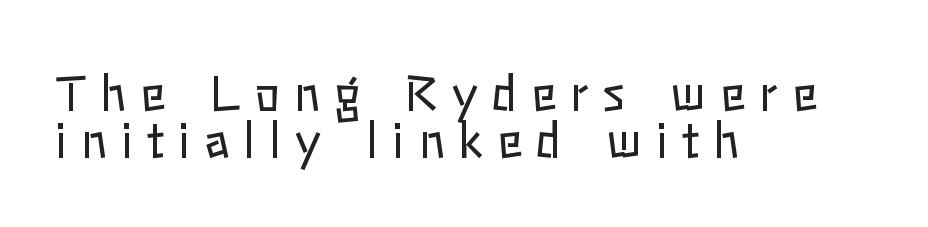
Proportional: the letters do not fall into vertical columns. The face used here is rendered with a markedly widened letterfit. Tall strokes in this sample are plumb rather than angled. Rows of type sit shoulder to shoulder in the vertical direction.
